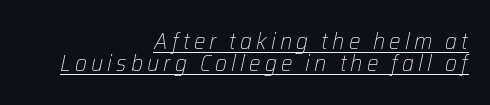
The image shows 23 px text type, italic (leaning right); set right-aligned, tight line spacing (0.97x), underlined.
